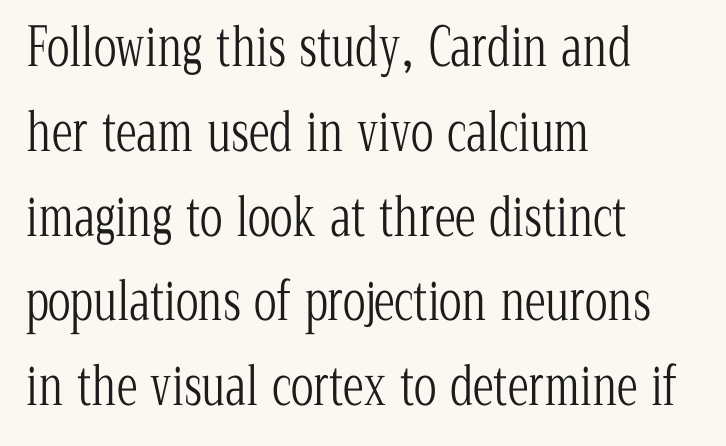
The image shows 53 px light, condensed serif type, upright; set left-aligned, normal line spacing (1.6x), normal letter spacing, not underlined; low stroke contrast and a medium x-height.
